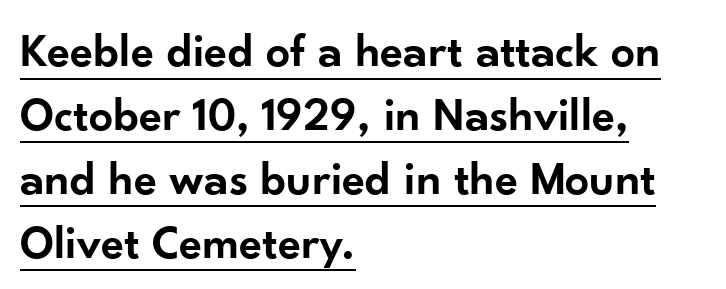
The image shows 48 px semibold sans-serif type, upright; set left-aligned, normal line spacing (1.33x), normal letter spacing, underlined; low stroke contrast and a small x-height.
